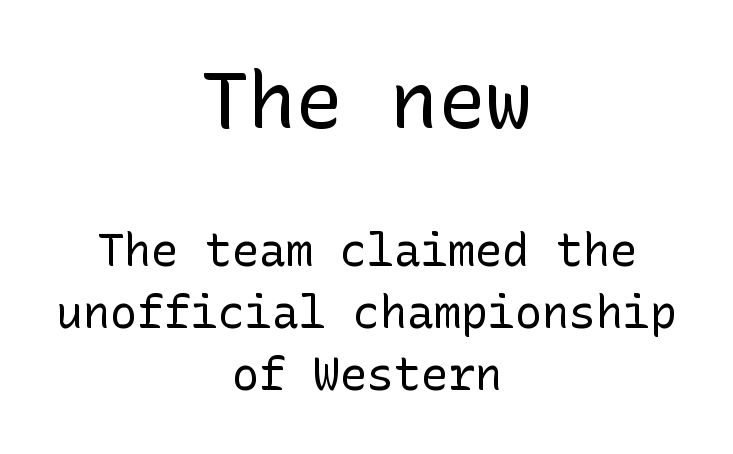
Q: Is the text bold? A: No.
Q: Is the text italic (slanted)? A: No, it is upright.
Q: Is the typeface a serif or a sans-serif typeface? A: Sans-serif.
Q: Is the text underlined? A: No.
Q: How is the paragraph aligned? A: Centered.
Q: Is the spacing between letters normal or unusually wide? A: Normal.
Q: Is the spacing between lines tight, normal or loose? A: Normal.
Q: Which block of text is set in a larger size, the first (top) or the second (bottom)? A: The first (top) one.
Q: Width (condensed, normal, or wide)? A: Normal.
Q: Stroke contrast? A: Low.
Q: x-height? A: Medium.
